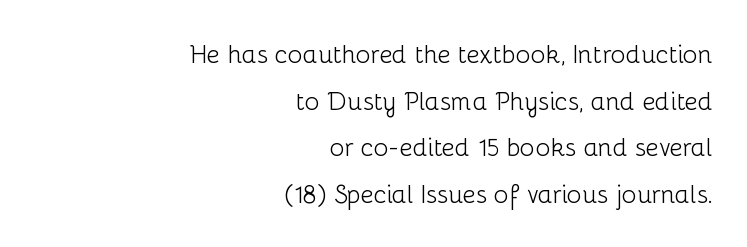
Q: Is the text bold? A: No.
Q: Is the text italic (slanted)? A: No, it is upright.
Q: Is the text underlined? A: No.
Q: How is the paragraph aligned? A: Right-aligned.
Q: Is the spacing between letters normal or unusually wide? A: Normal.
